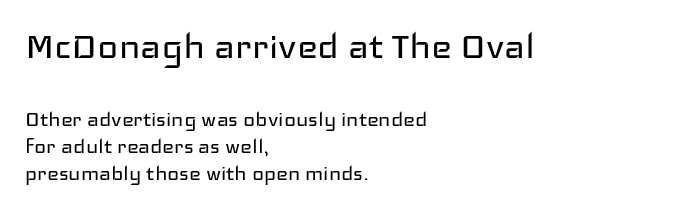
{"serif": "no", "italic": "no", "bold": "no", "weight": "regular", "width": "wide", "stroke_contrast": "low", "x_height": "medium", "monospaced": "no", "underline": "no", "align": "left", "line_spacing": "tight", "line_spacing_ratio": 1.07, "letter_spacing": "normal", "letter_spacing_em": 0.0, "larger_block": "first", "size_ratio": 1.76, "glyph_px": 44}
